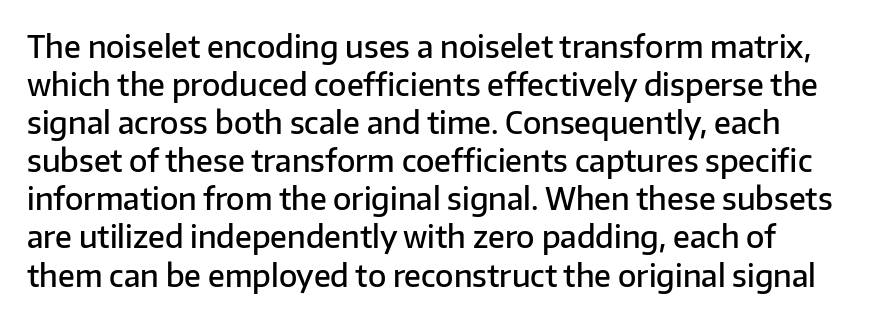
The image shows 30 px semibold sans-serif type, upright; set normal line spacing (1.27x), normal letter spacing, not underlined; low stroke contrast and a medium x-height.
